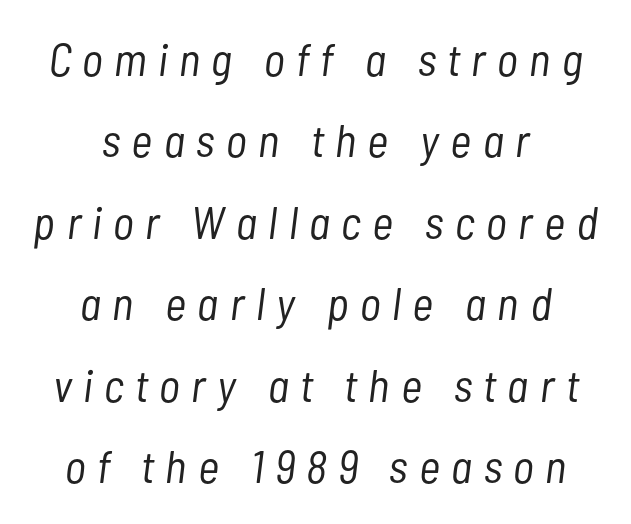
{"italic": "yes", "lean": "right", "slant_degrees": 7, "bold": "no", "weight": "light", "width": "condensed", "stroke_contrast": "low", "x_height": "medium", "monospaced": "no", "underline": "no", "align": "center", "line_spacing_ratio": 1.77, "letter_spacing": "wide", "letter_spacing_em": 0.25, "glyph_px": 46}
